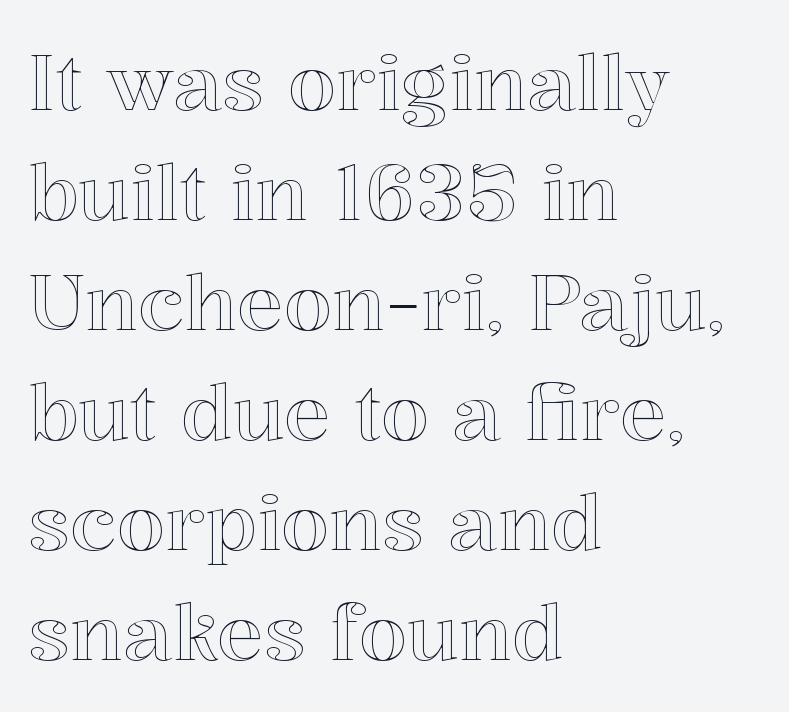
Caption: multi-line text, flush left, ragged right. Letters rest on an invisible, unmarked baseline. Do the characters align in a grid? No, the font is proportional. Style check: upright.
